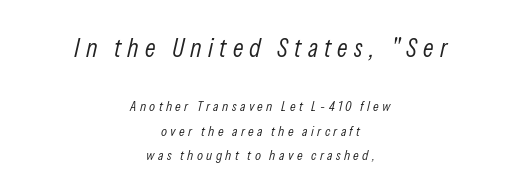
Q: Is the text bold? A: No.
Q: Is the text italic (slanted)? A: Yes, it leans right by about 13 degrees.
Q: Is the text underlined? A: No.
Q: How is the paragraph aligned? A: Centered.
Q: Is the spacing between letters normal or unusually wide? A: Unusually wide.
Q: Which block of text is set in a larger size, the first (top) or the second (bottom)? A: The first (top) one.
